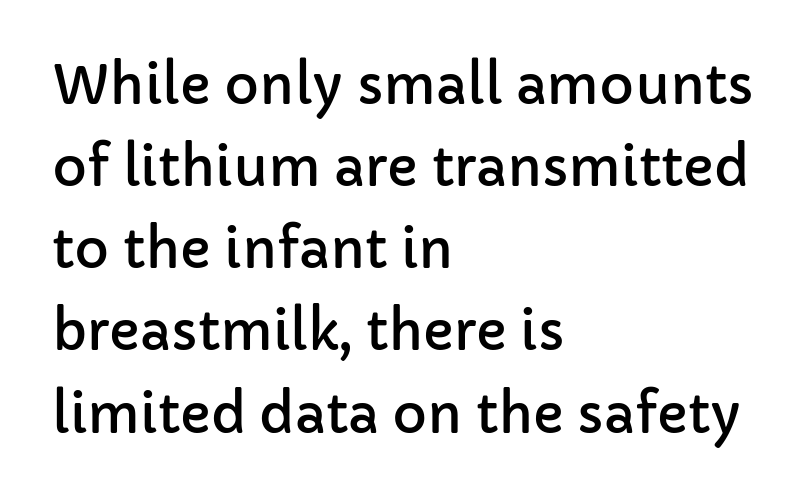
The passage shown is typed in a proportional face where columns would drift. Posture: upright roman. Descenders hang freely into open space. The rendering anchors every line to the left-hand side. Regarding serifs, this sample does without them.
